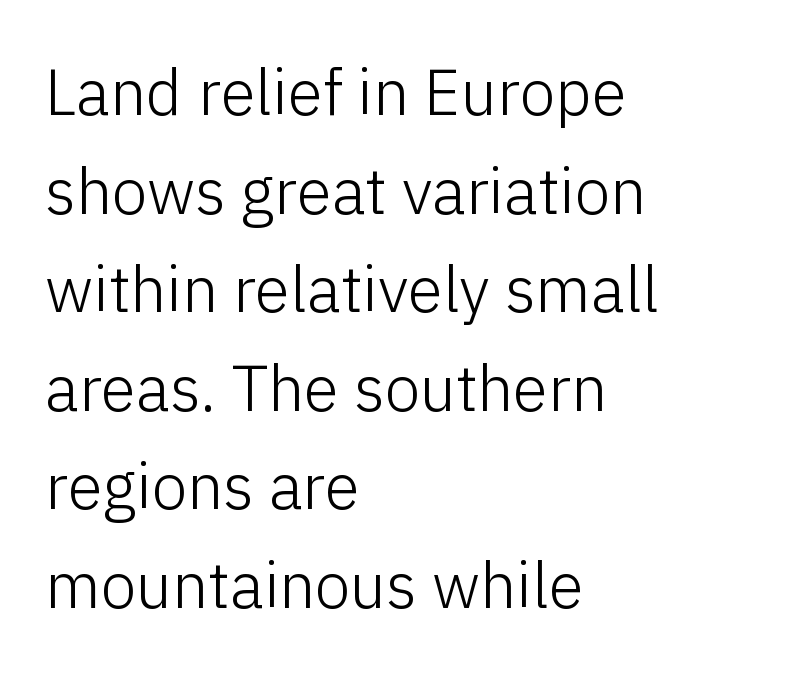
{"serif": "no", "italic": "no", "bold": "no", "weight": "light", "width": "normal", "stroke_contrast": "low", "x_height": "medium", "monospaced": "no", "underline": "no", "align": "left", "line_spacing": "normal", "line_spacing_ratio": 1.54, "letter_spacing": "normal", "letter_spacing_em": 0.0, "glyph_px": 64}
